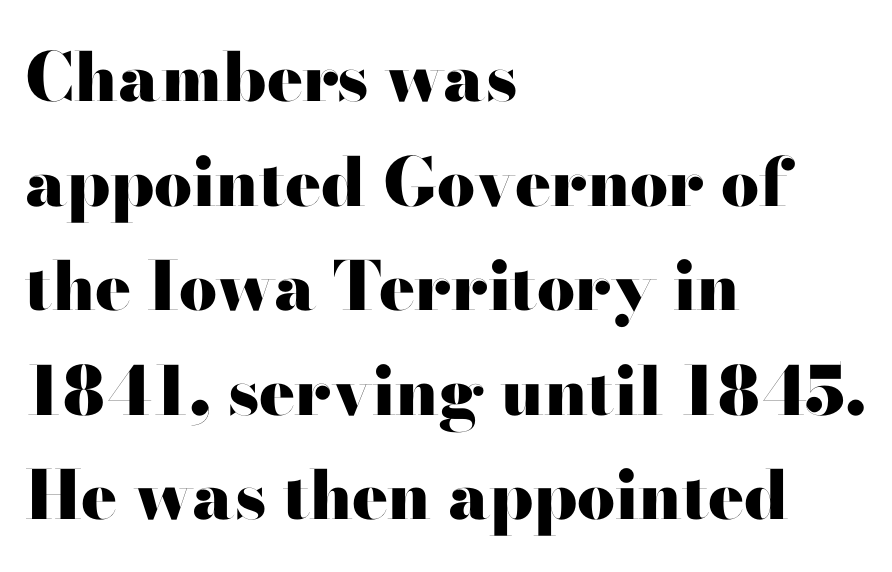
Q: Is the text bold? A: Yes.
Q: Is the text italic (slanted)? A: No, it is upright.
Q: Is the typeface a serif or a sans-serif typeface? A: Sans-serif.
Q: Is the text underlined? A: No.
Q: How is the paragraph aligned? A: Left-aligned.
Q: Is the spacing between letters normal or unusually wide? A: Normal.
Q: Is the spacing between lines tight, normal or loose? A: Normal.
Q: Width (condensed, normal, or wide)? A: Wide.
Q: Stroke contrast? A: High.
Q: x-height? A: Small.
Q: Monospaced? A: No.
